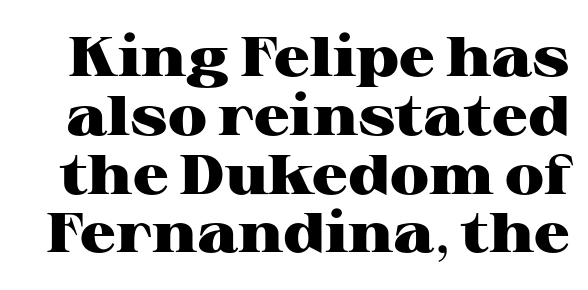
The image shows 56 px heavy, wide serif type, upright; set tight line spacing (1.05x), normal letter spacing, not underlined; high stroke contrast and a medium x-height.
